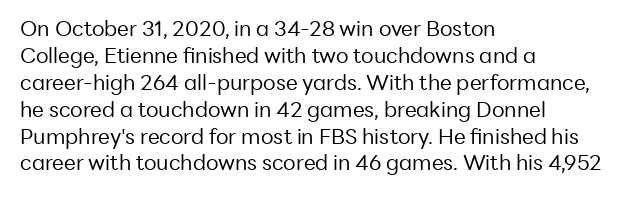
The image shows 21 px text type, upright; set left-aligned, normal line spacing (1.28x), normal letter spacing, not underlined.
